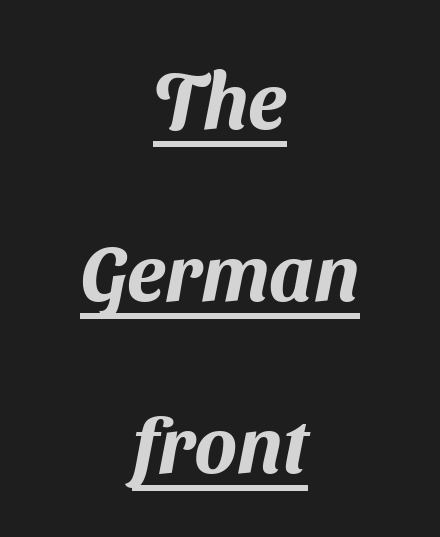
The image shows 79 px sans-serif type; set centered, loose line spacing (2.18x), normal letter spacing, underlined; medium stroke contrast and a medium x-height.
